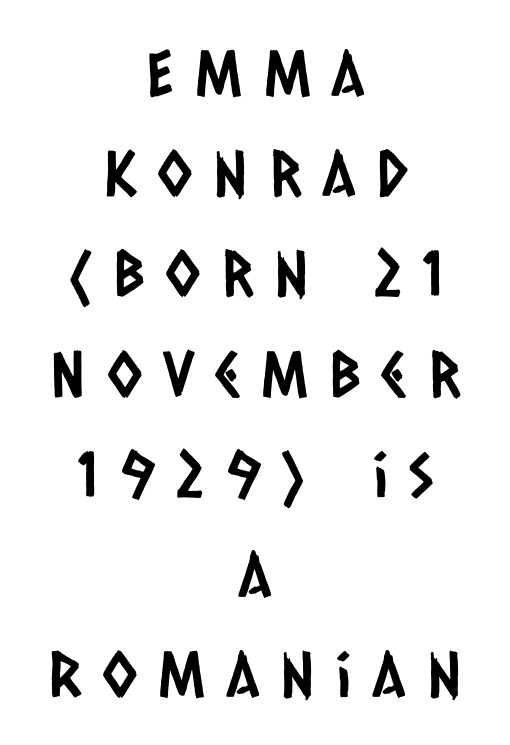
Q: Is the typeface a serif or a sans-serif typeface? A: Sans-serif.
Q: Is the text underlined? A: No.
Q: How is the paragraph aligned? A: Centered.
Q: Is the spacing between letters normal or unusually wide? A: Unusually wide.
Q: Is the spacing between lines tight, normal or loose? A: Normal.
Q: Width (condensed, normal, or wide)? A: Condensed.
Q: Stroke contrast? A: Low.
Q: x-height? A: Large.
Q: Monospaced? A: No.
